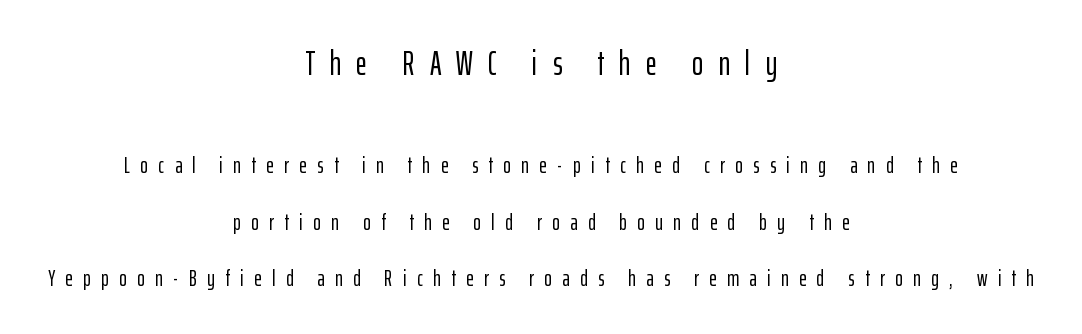
Q: Is the text italic (slanted)? A: No, it is upright.
Q: Is the typeface a serif or a sans-serif typeface? A: Sans-serif.
Q: Is the text underlined? A: No.
Q: How is the paragraph aligned? A: Centered.
Q: Is the spacing between letters normal or unusually wide? A: Unusually wide.
Q: Is the spacing between lines tight, normal or loose? A: Loose.
Q: Which block of text is set in a larger size, the first (top) or the second (bottom)? A: The first (top) one.
Q: Width (condensed, normal, or wide)? A: Condensed.
Q: Stroke contrast? A: Low.
Q: x-height? A: Medium.
Q: Monospaced? A: No.
